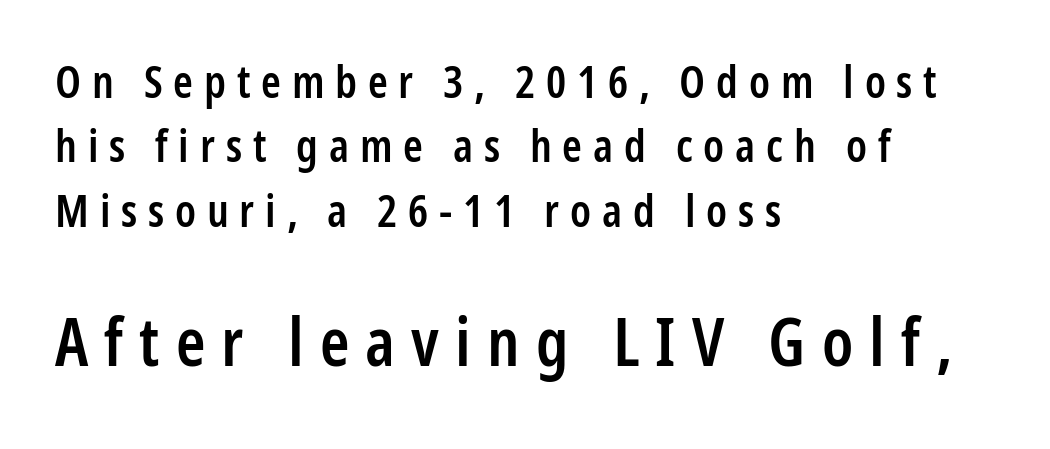
The strip under each line holds only bare page. Note the varied advance widths — an 'i' is clearly narrower than an 'm'. The typeface chosen for these lines omits serifs. Horizontal alignment here is leftward, the default for most running prose. Typesetter's note — lower block bumped up in size, upper block left smaller. Italic? Not at all — the glyphs are vertical.
